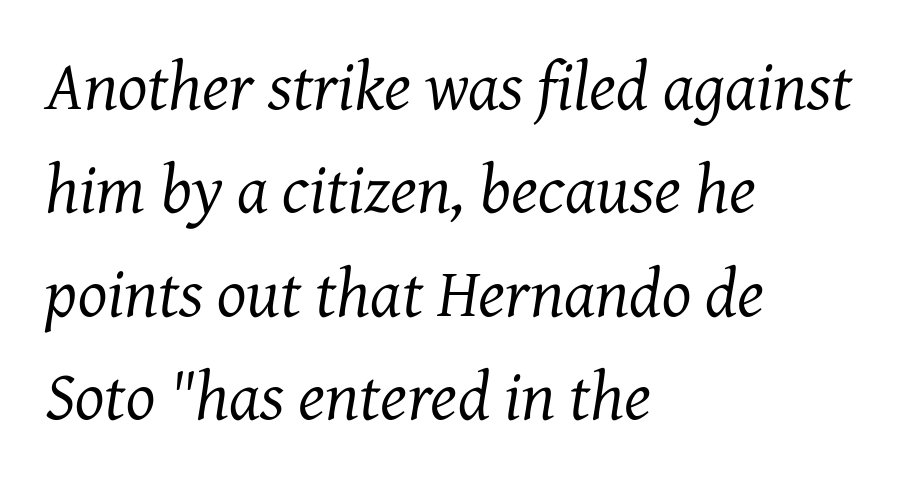
Q: Is the text bold? A: No.
Q: Is the text italic (slanted)? A: Yes, it leans right by about 7 degrees.
Q: Is the typeface a serif or a sans-serif typeface? A: Serif.
Q: Is the text underlined? A: No.
Q: How is the paragraph aligned? A: Left-aligned.
Q: Is the spacing between letters normal or unusually wide? A: Normal.
Q: Is the spacing between lines tight, normal or loose? A: Normal.
Q: Width (condensed, normal, or wide)? A: Normal.
Q: Stroke contrast? A: Medium.
Q: x-height? A: Medium.
Q: Monospaced? A: No.
